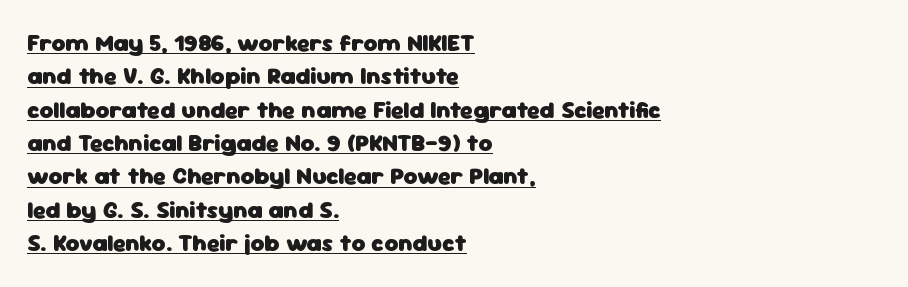
Q: Is the text bold? A: Yes.
Q: Is the text italic (slanted)? A: No, it is upright.
Q: Is the text underlined? A: Yes.
Q: How is the paragraph aligned? A: Left-aligned.
Q: Is the spacing between letters normal or unusually wide? A: Normal.
Q: Is the spacing between lines tight, normal or loose? A: Normal.
